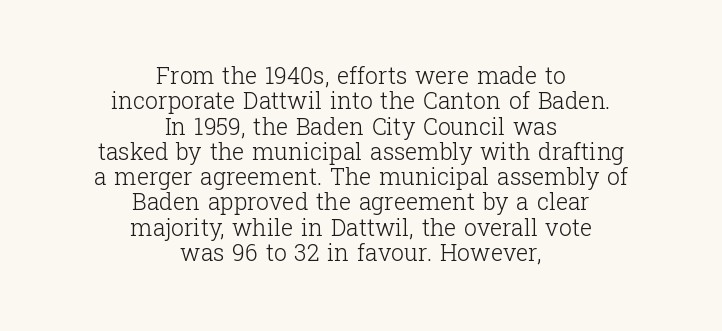
{"italic": "no", "bold": "no", "underline": "no", "align": "center", "line_spacing": "tight", "line_spacing_ratio": 1.1, "letter_spacing": "normal", "letter_spacing_em": 0.0, "glyph_px": 23}
